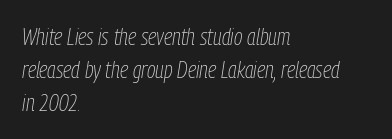
Each new line begins a customary step beneath the previous one. A typesetter would call this zero additional tracking. Underline: absent. The passage is arranged the way most books set body copy — flush left. You can tell it's italic because the verticals aren't actually vertical.
